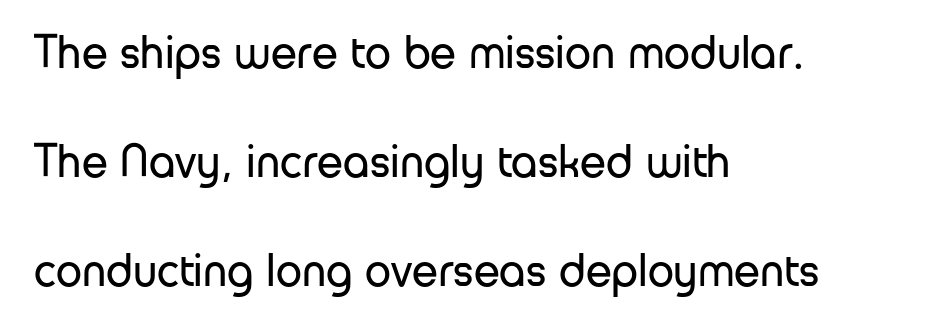
Interline gaps are noticeably wide in this sample. The passage is arranged the way most books set body copy — flush left. I'd call this a sans setting — the letters go barefoot. Any mark beneath the type? The region is blank.
